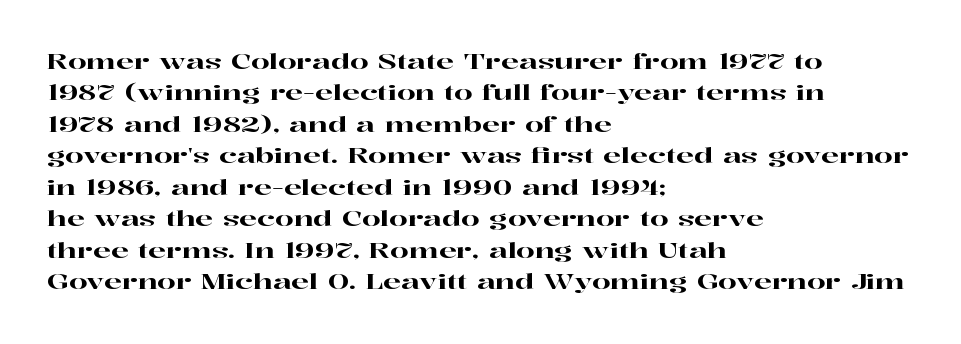
The image shows 21 px text type, upright; set left-aligned, normal line spacing (1.5x), normal letter spacing, not underlined.
